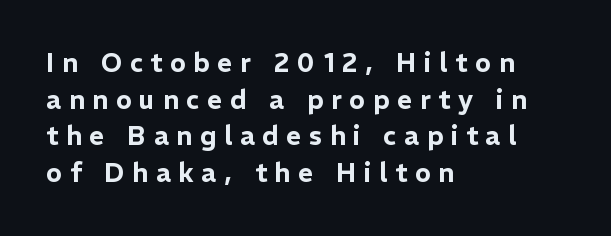
{"italic": "no", "underline": "no", "align": "left", "line_spacing": "normal", "line_spacing_ratio": 1.41, "letter_spacing": "wide", "letter_spacing_em": 0.3, "glyph_px": 26}
